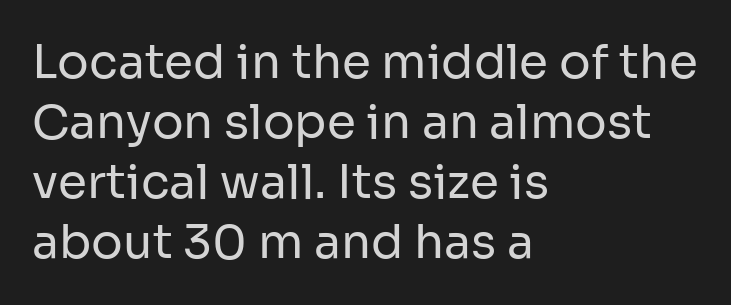
{"serif": "no", "italic": "no", "bold": "no", "weight": "regular", "width": "normal", "stroke_contrast": "low", "x_height": "medium", "monospaced": "no", "underline": "no", "align": "left", "line_spacing": "normal", "line_spacing_ratio": 1.28, "letter_spacing": "normal", "letter_spacing_em": 0.0, "glyph_px": 47}
